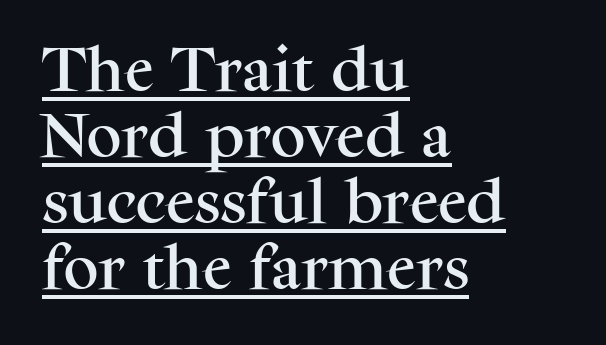
Like a heading marked for emphasis, these lines bear an underscore. This sample uses a serif face. A typesetter would call this proportional, since set widths differ per character. Is there any slant? The stems are plumb.
